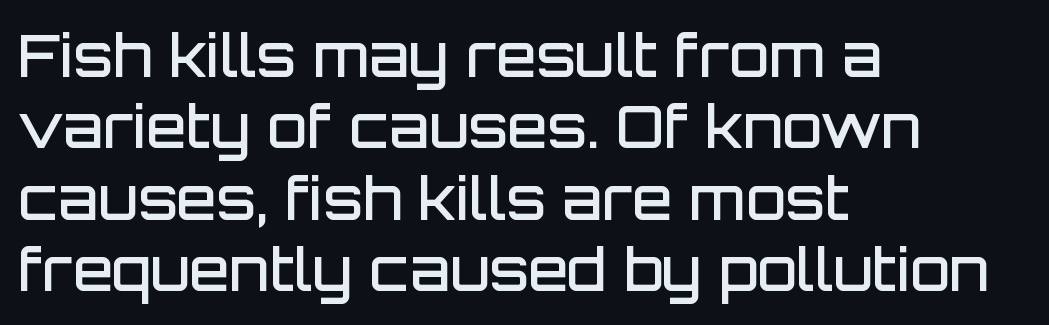
Q: Is the text bold? A: Semi-bold.
Q: Is the text italic (slanted)? A: No, it is upright.
Q: Is the typeface a serif or a sans-serif typeface? A: Sans-serif.
Q: Is the text underlined? A: No.
Q: How is the paragraph aligned? A: Left-aligned.
Q: Is the spacing between letters normal or unusually wide? A: Normal.
Q: Width (condensed, normal, or wide)? A: Normal.
Q: Stroke contrast? A: Low.
Q: x-height? A: Large.
Q: Monospaced? A: No.
